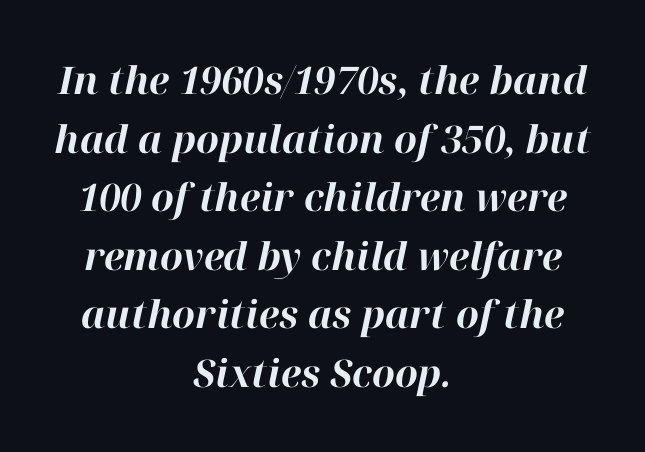
The image shows 38 px bold type, italic (leaning right); set centered, normal line spacing (1.54x), normal letter spacing, not underlined; high stroke contrast and a medium x-height.
